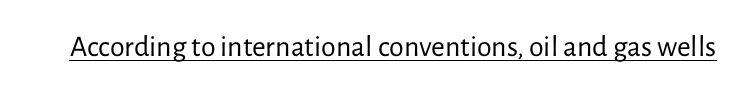
{"serif": "no", "italic": "no", "bold": "no", "weight": "regular", "width": "normal", "stroke_contrast": "low", "x_height": "medium", "monospaced": "no", "underline": "yes", "letter_spacing": "normal", "letter_spacing_em": 0.0, "glyph_px": 30}
